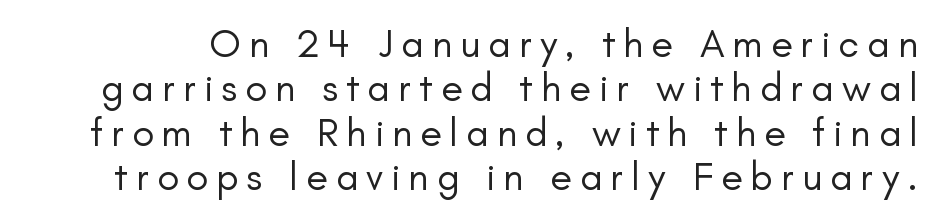
Q: Is the text bold? A: No.
Q: Is the text italic (slanted)? A: No, it is upright.
Q: Is the typeface a serif or a sans-serif typeface? A: Sans-serif.
Q: Is the text underlined? A: No.
Q: Is the spacing between letters normal or unusually wide? A: Unusually wide.
Q: Is the spacing between lines tight, normal or loose? A: Tight.
Q: Width (condensed, normal, or wide)? A: Normal.
Q: Stroke contrast? A: Low.
Q: x-height? A: Small.
Q: Monospaced? A: No.
